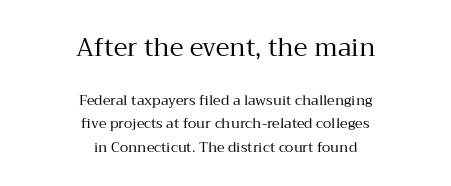
The leading is moderate, giving the passage an even texture. Bare-footed words on every line. Is the stroke heavy? The answer is a plain regular-or-lighter. Nothing unusual about the tracking: characters are spaced as the font intends.
